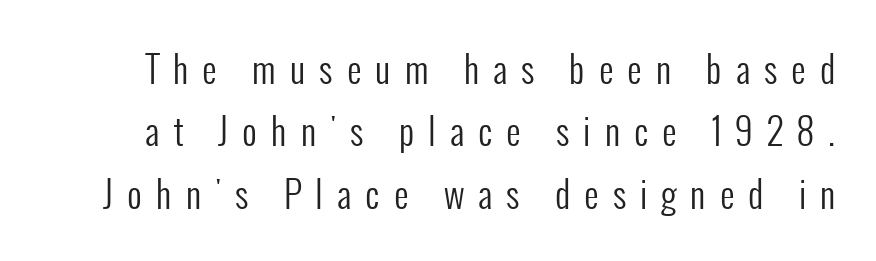
Weight class: somewhere from thin through regular. Is this a sans? Yes — the strokes have no serifs. Plain, unruled lines of type. Glyph-to-glyph distance is far greater than everyday printed text. Italic? Not at all — the glyphs are vertical. You could not count columns in this text — the font is proportionally spaced.
